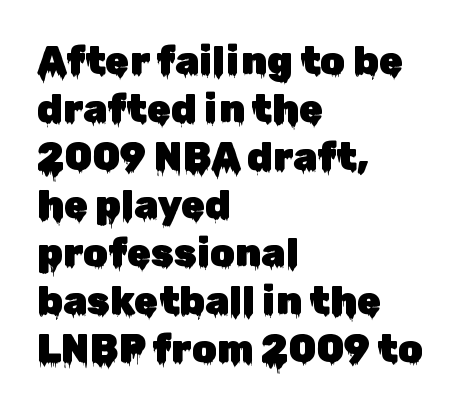
This rendering leaves character spacing at its baseline value. The passage shown is typed in a proportional face where columns would drift. The rendering shows plain stroke endings on the letterforms — a sans-serif design. The letters stand upright; this is a roman face. Horizontally, the lines are justified to the leading edge only.
